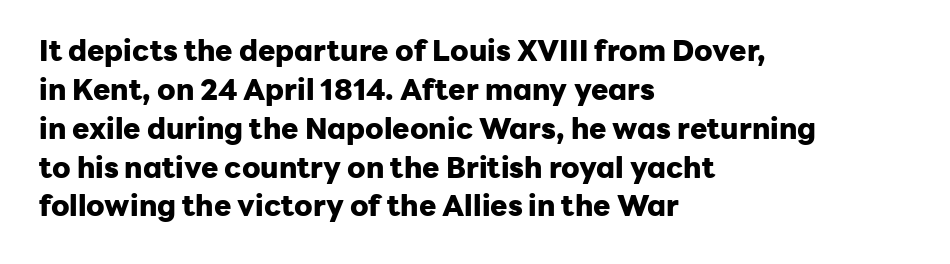
Type without underlining. What stands out about the letter spacing? Nothing — it is the standard amount. Typographic density is high because the face is bold. A typesetter would call this proportional, since set widths differ per character.
